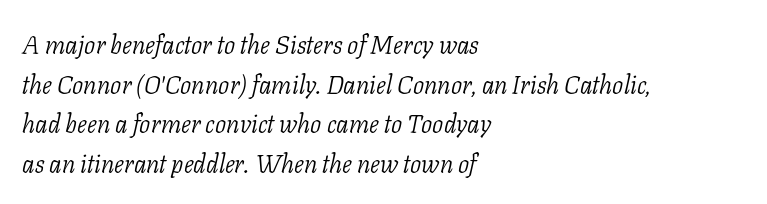
The image shows 25 px text type, italic (leaning right); set left-aligned, normal line spacing (1.59x), normal letter spacing, not underlined.
